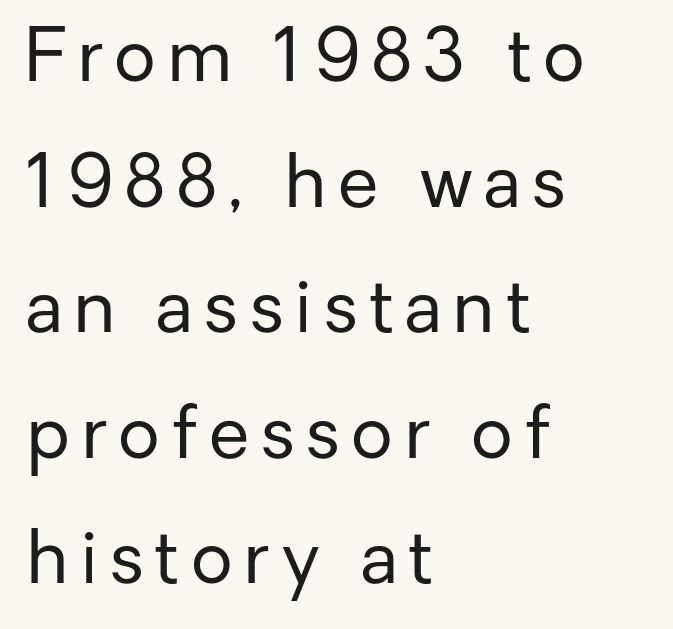
{"serif": "no", "italic": "no", "bold": "no", "weight": "regular", "width": "normal", "stroke_contrast": "low", "x_height": "medium", "monospaced": "no", "underline": "no", "align": "left", "line_spacing_ratio": 1.72, "glyph_px": 73}
